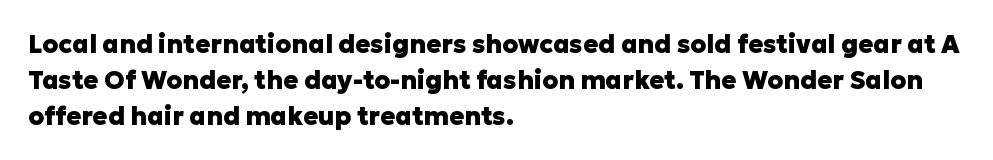
{"italic": "no", "bold": "yes", "underline": "no", "align": "left", "line_spacing": "normal", "line_spacing_ratio": 1.44, "letter_spacing": "normal", "letter_spacing_em": 0.0, "glyph_px": 25}
